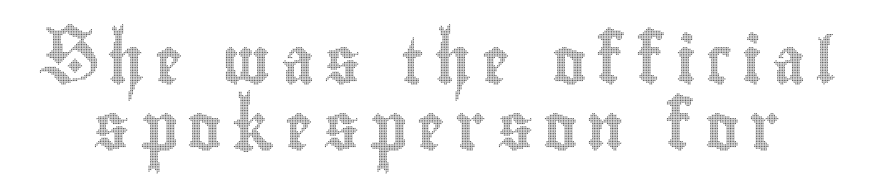
The image shows 46 px condensed type, upright; set normal line spacing (1.44x), unusually wide letter spacing (+0.22 em), not underlined; a small x-height.
